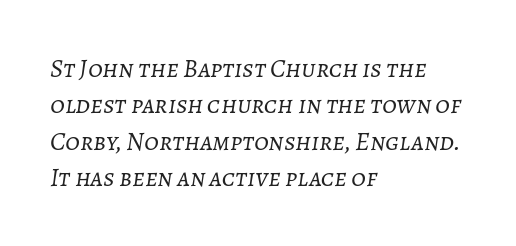
The image shows 26 px text type, italic (leaning right); set left-aligned, normal line spacing (1.4x), normal letter spacing, not underlined.
